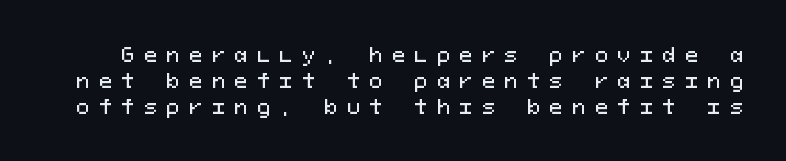
Q: Is the text italic (slanted)? A: No, it is upright.
Q: Is the text underlined? A: No.
Q: Is the spacing between letters normal or unusually wide? A: Unusually wide.
Q: Is the spacing between lines tight, normal or loose? A: Normal.
